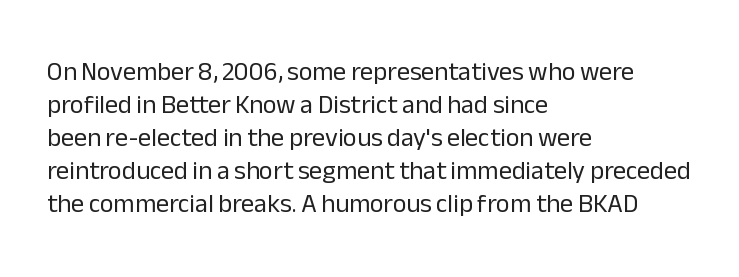
Q: Is the text bold? A: No.
Q: Is the text italic (slanted)? A: No, it is upright.
Q: Is the text underlined? A: No.
Q: How is the paragraph aligned? A: Left-aligned.
Q: Is the spacing between letters normal or unusually wide? A: Normal.
Q: Is the spacing between lines tight, normal or loose? A: Normal.
